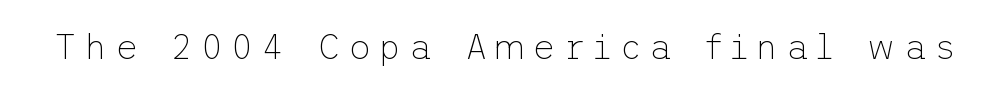
A typesetter would call this heavily tracked-out type. This is sans-serif lettering, the kind often seen on screens and signage. A clean baseline with only descenders dipping below it. Every character sits straight up, as roman type does. Compared with a typical body face, this is equally light or lighter still.
